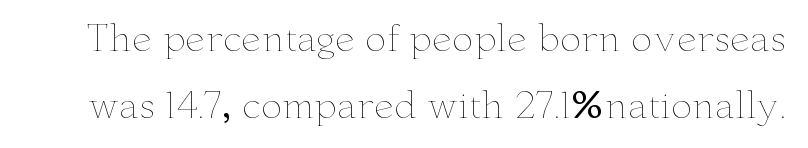
Q: Is the text bold? A: No.
Q: Is the text italic (slanted)? A: No, it is upright.
Q: Is the text underlined? A: No.
Q: Is the spacing between letters normal or unusually wide? A: Normal.
Q: Width (condensed, normal, or wide)? A: Wide.
Q: Stroke contrast? A: Low.
Q: x-height? A: Small.
Q: Monospaced? A: No.
